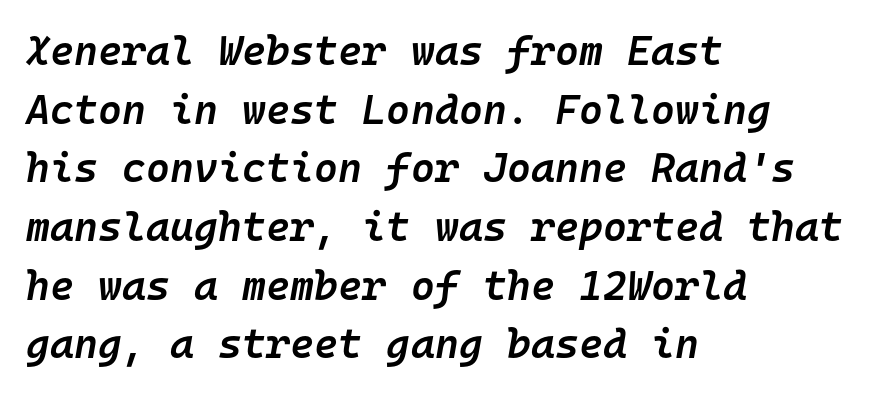
Q: Is the text bold? A: Semi-bold.
Q: Is the text italic (slanted)? A: Yes, it leans right by about 10 degrees.
Q: Is the text underlined? A: No.
Q: How is the paragraph aligned? A: Left-aligned.
Q: Is the spacing between letters normal or unusually wide? A: Normal.
Q: Is the spacing between lines tight, normal or loose? A: Normal.
Q: Width (condensed, normal, or wide)? A: Normal.
Q: Stroke contrast? A: Low.
Q: x-height? A: Medium.
Q: Monospaced? A: Yes.
